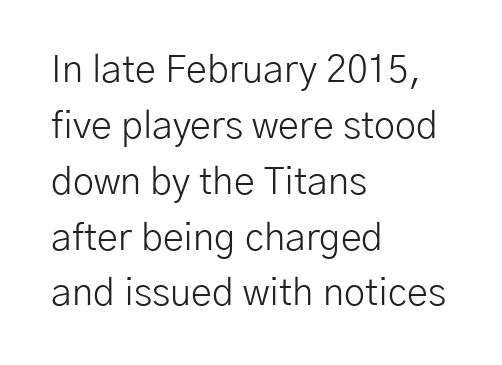
The image shows 38 px light sans-serif type, upright; set left-aligned, normal line spacing (1.47x), normal letter spacing, not underlined; low stroke contrast and a medium x-height.
